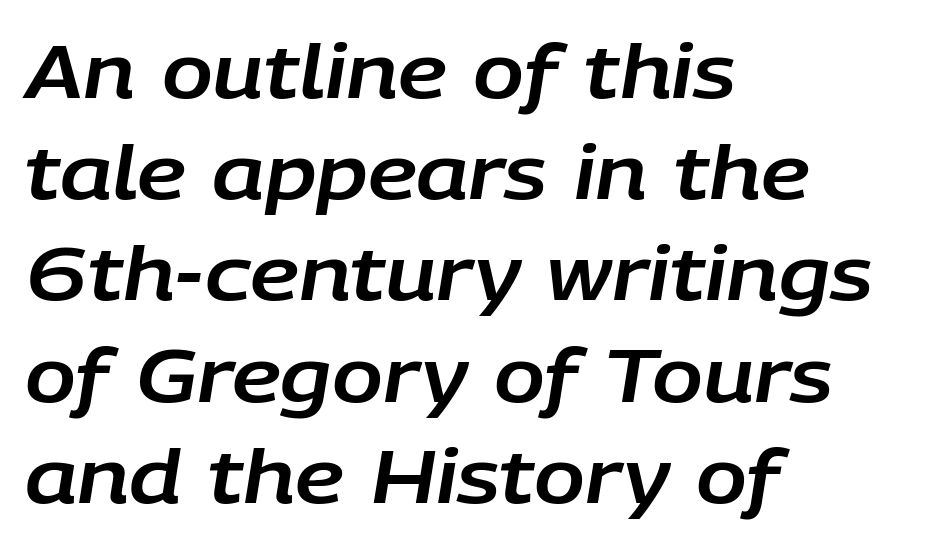
Q: Is the text italic (slanted)? A: Yes, it leans right by about 9 degrees.
Q: Is the text underlined? A: No.
Q: How is the paragraph aligned? A: Left-aligned.
Q: Is the spacing between letters normal or unusually wide? A: Normal.
Q: Is the spacing between lines tight, normal or loose? A: Normal.
Q: Width (condensed, normal, or wide)? A: Normal.
Q: Stroke contrast? A: Low.
Q: x-height? A: Large.
Q: Monospaced? A: No.
